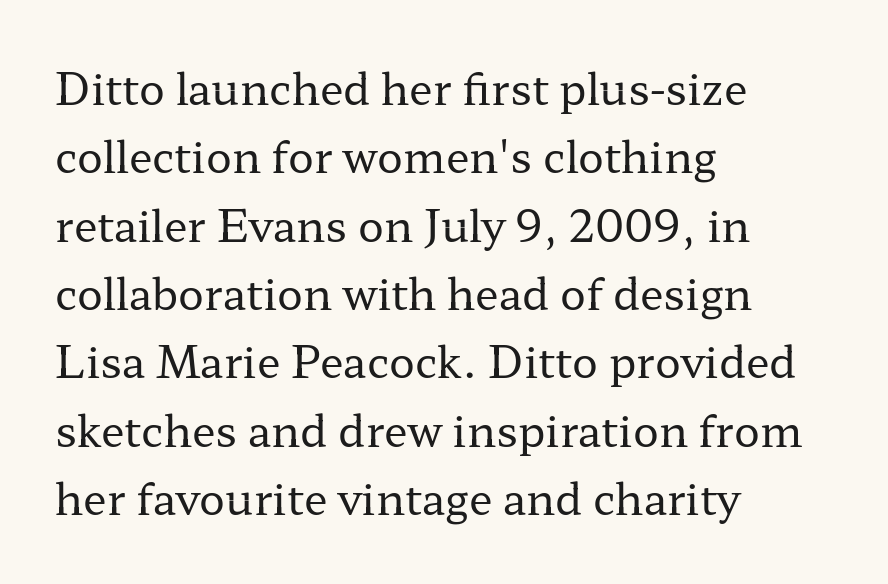
The typography opts for an upright posture over an oblique one. Regarding leading, the lines here are spaced in the standard way. Looks like regular typesetting: each glyph gets only the width it needs. Underline: absent. All the whitespace from short lines collects on the right.
